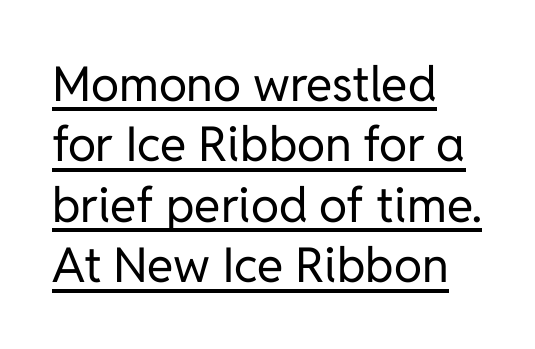
{"serif": "no", "italic": "no", "bold": "no", "weight": "regular", "width": "normal", "stroke_contrast": "low", "x_height": "medium", "monospaced": "no", "underline": "yes", "align": "left", "line_spacing": "normal", "line_spacing_ratio": 1.26, "letter_spacing": "normal", "letter_spacing_em": 0.0, "glyph_px": 48}
